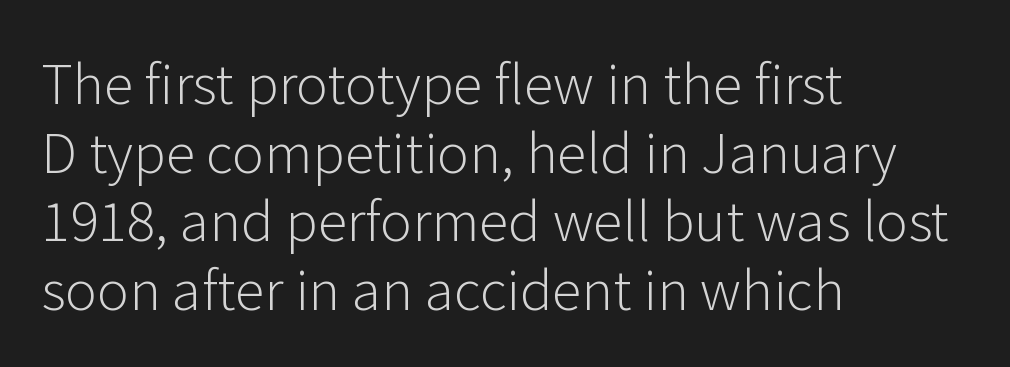
{"serif": "no", "italic": "no", "bold": "no", "weight": "light", "width": "normal", "stroke_contrast": "low", "x_height": "medium", "monospaced": "no", "underline": "no", "align": "left", "line_spacing": "normal", "line_spacing_ratio": 1.27, "letter_spacing": "normal", "letter_spacing_em": 0.0, "glyph_px": 54}
